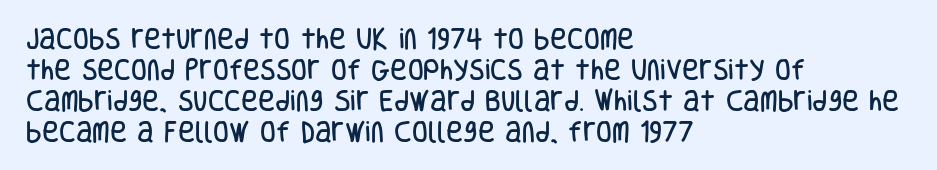
The designer left line spacing at the default. Glance below the letters and you will spot only blank space. The letters sit at their default tracking, neither squeezed nor spread. If you drew a line through each stem, it would be perfectly vertical. The compositor pushed each line to the left boundary.
